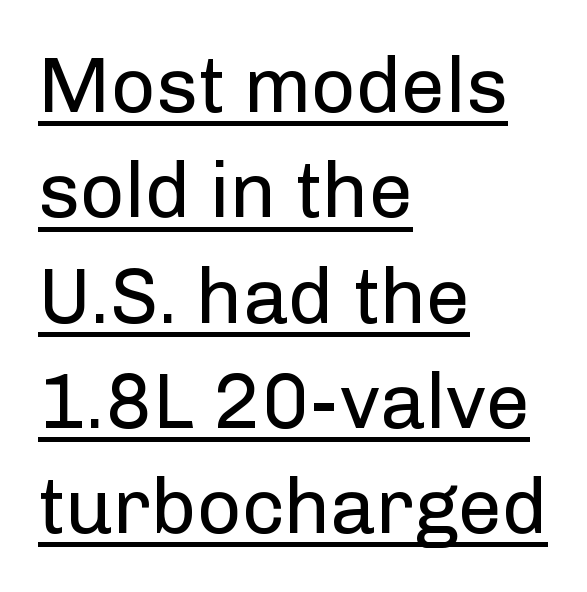
Layout note: lines flush left. The letters advance in unequal steps, a hallmark of proportional type. Students, observe the line beneath the letters — that is underlining. Font category for this specimen: sans-serif. Students, note that the glyphs here touch the page at normal intervals.
